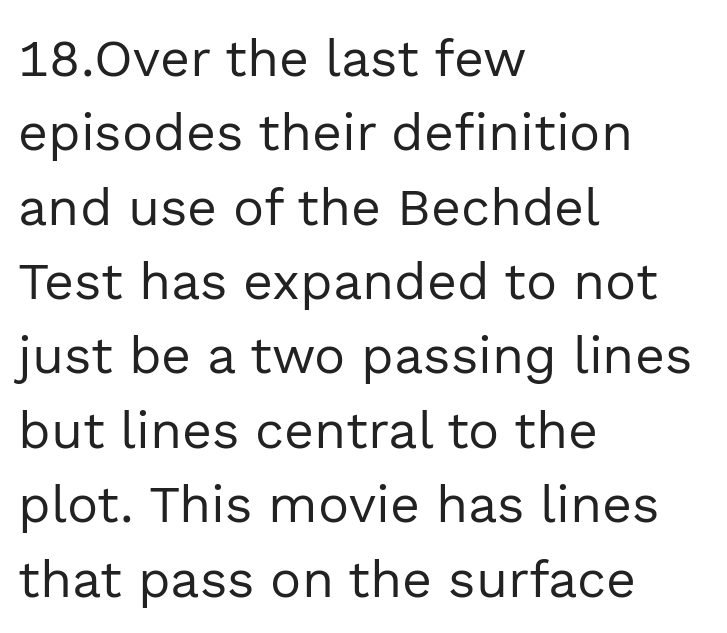
{"serif": "no", "italic": "no", "bold": "no", "weight": "regular", "width": "normal", "x_height": "medium", "monospaced": "no", "underline": "no", "align": "left", "line_spacing": "normal", "line_spacing_ratio": 1.43, "letter_spacing": "normal", "letter_spacing_em": 0.0, "glyph_px": 52}
